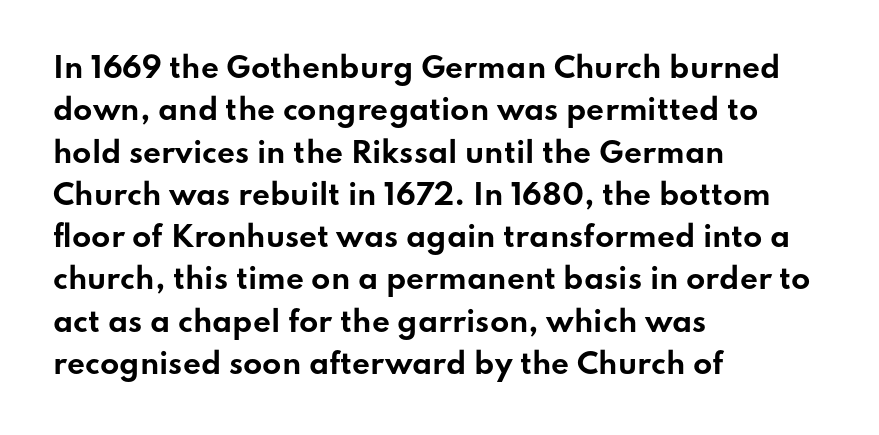
Q: Is the text bold? A: Yes.
Q: Is the text italic (slanted)? A: No, it is upright.
Q: Is the typeface a serif or a sans-serif typeface? A: Sans-serif.
Q: Is the text underlined? A: No.
Q: How is the paragraph aligned? A: Left-aligned.
Q: Is the spacing between letters normal or unusually wide? A: Normal.
Q: Is the spacing between lines tight, normal or loose? A: Normal.
Q: Width (condensed, normal, or wide)? A: Wide.
Q: Stroke contrast? A: Low.
Q: x-height? A: Small.
Q: Monospaced? A: No.
